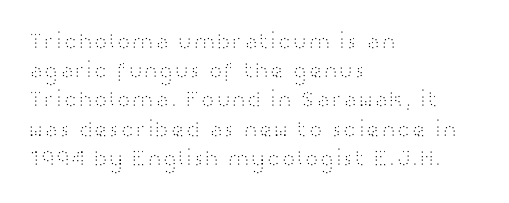
{"italic": "no", "bold": "no", "underline": "no", "align": "left", "line_spacing": "normal", "line_spacing_ratio": 1.27, "letter_spacing": "normal", "letter_spacing_em": 0.0, "glyph_px": 23}
